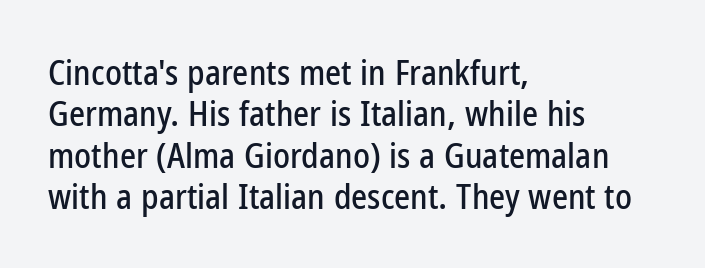
A typesetter would mark this as roman, not italic. Honestly, the letter spacing is just normal — you wouldn't notice it. A sans-serif font was chosen for this passage. Character widths vary here, with narrow letters taking less room than wide ones.
